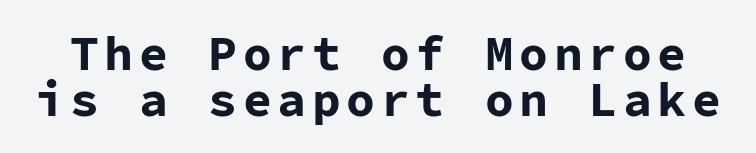
{"serif": "no", "italic": "no", "bold": "yes", "weight": "bold", "width": "normal", "stroke_contrast": "low", "x_height": "medium", "monospaced": "yes", "underline": "no", "line_spacing": "tight", "line_spacing_ratio": 0.96, "glyph_px": 48}
